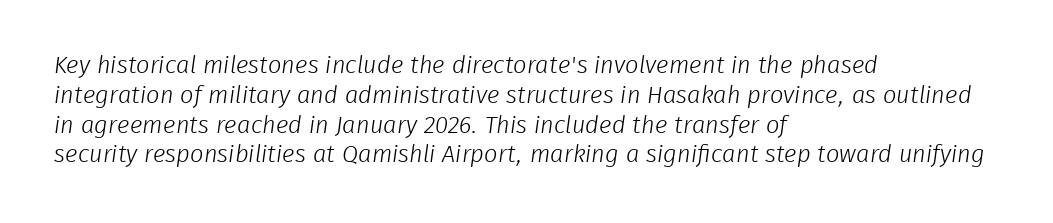
Q: Is the text bold? A: No.
Q: Is the text underlined? A: No.
Q: How is the paragraph aligned? A: Left-aligned.
Q: Is the spacing between letters normal or unusually wide? A: Normal.
